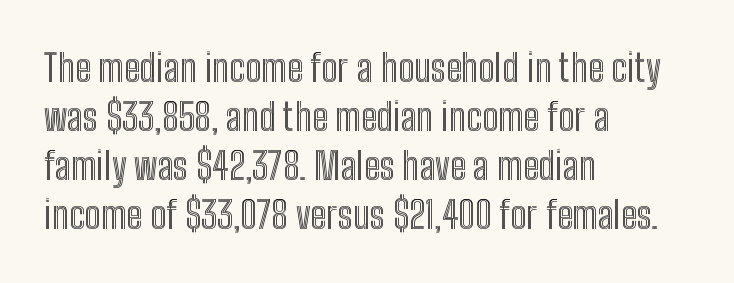
{"italic": "no", "width": "condensed", "x_height": "medium", "monospaced": "no", "underline": "no", "align": "left", "line_spacing": "normal", "line_spacing_ratio": 1.29, "letter_spacing": "normal", "letter_spacing_em": 0.0, "glyph_px": 38}
